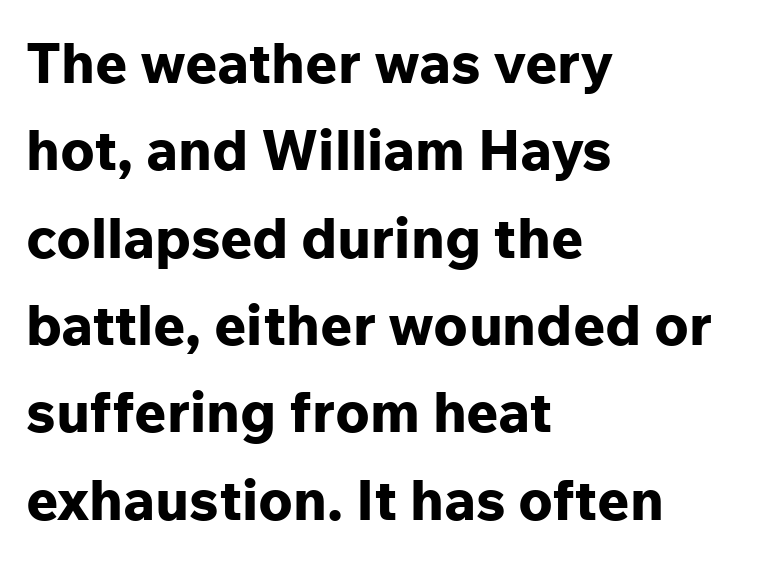
The image shows 56 px bold sans-serif type, upright; set left-aligned, normal line spacing (1.56x), normal letter spacing, not underlined; low stroke contrast and a medium x-height.
